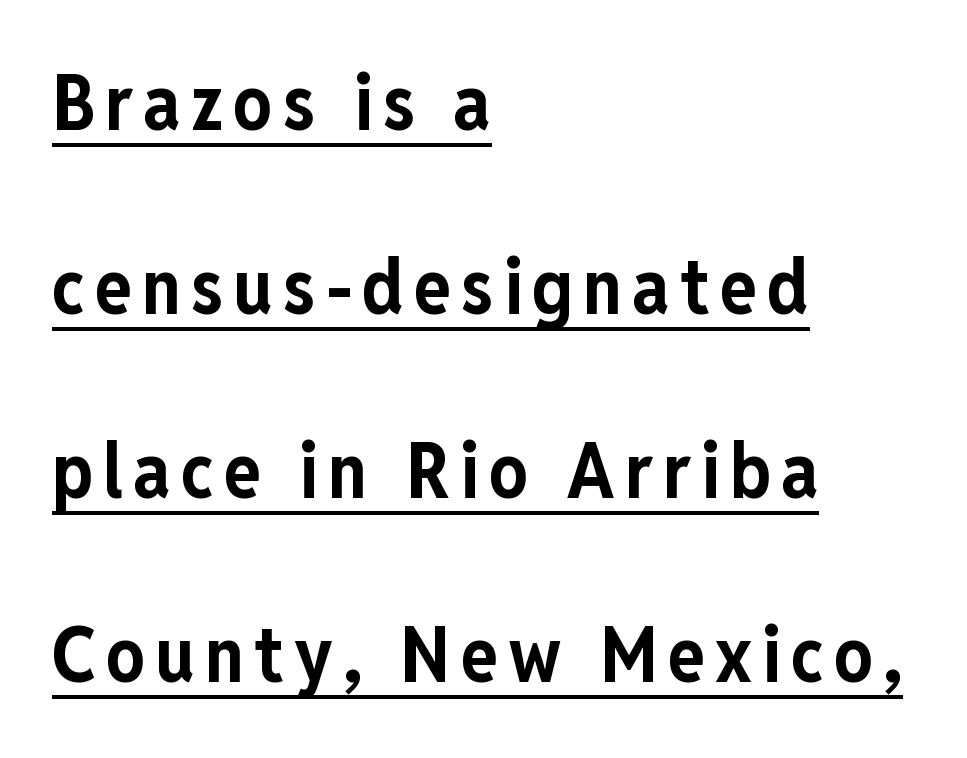
The image shows 77 px bold, condensed sans-serif type, upright; set left-aligned, loose line spacing (2.39x), underlined; low stroke contrast and a medium x-height.
